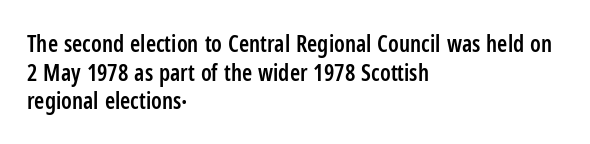
Q: Is the text bold? A: Semi-bold.
Q: Is the text italic (slanted)? A: No, it is upright.
Q: Is the text underlined? A: No.
Q: How is the paragraph aligned? A: Left-aligned.
Q: Is the spacing between letters normal or unusually wide? A: Normal.
